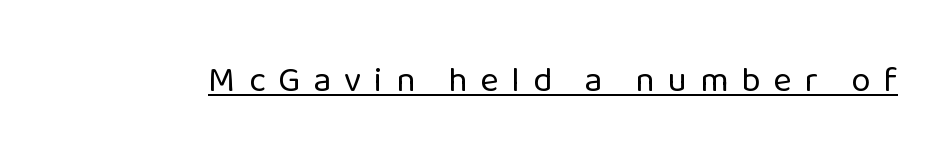
The rendering uses the underline text-decoration. These lines were composed using upright roman letters. The face looks like a standard text weight, possibly lighter. Here the glyphs are tracked loosely, breaking word shapes into spaced letters.
